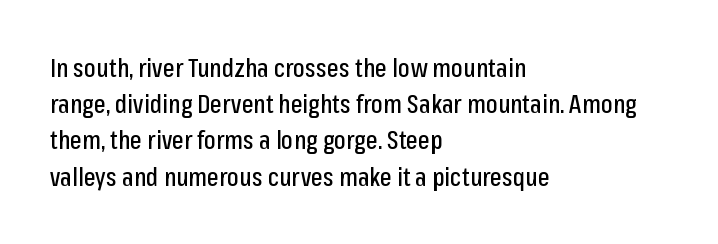
This sample keeps an unexceptional amount of space between lines. Characters follow at the spacing the type designer built in. Leftover space on each line is placed entirely after the last word. Nobody drew a line under any word here. The font's upright variant was chosen for this text.
